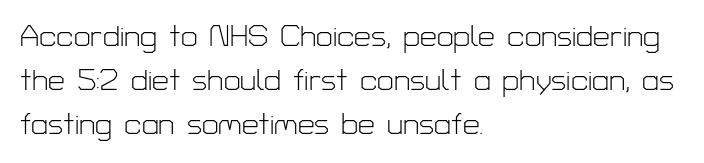
Unmarked baselines from the first word to the last. Quick note: interline space is typical. Vertical stems look standard width or narrower in stroke. Students, note that the glyphs here touch the page at normal intervals. Every row of glyphs begins at an identical x-position on the left. The characters display no serif detailing; their extremities are plain.
